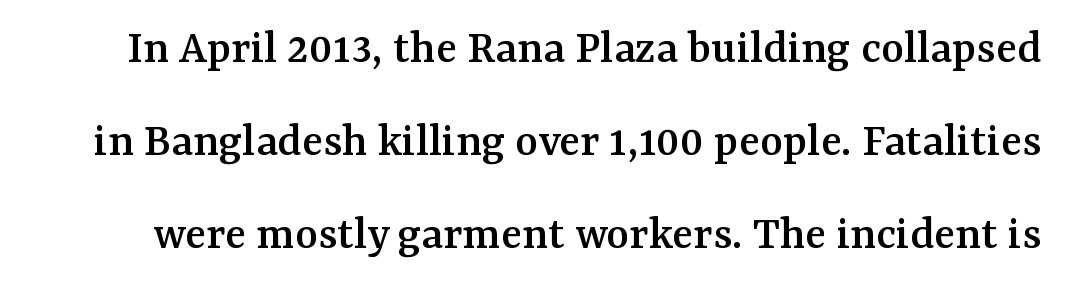
Posture: upright roman. Each letter keeps its own natural width here, so spacing adapts to shape. Honestly, the rows look like they've been pulled way apart. Letter spacing: default.
